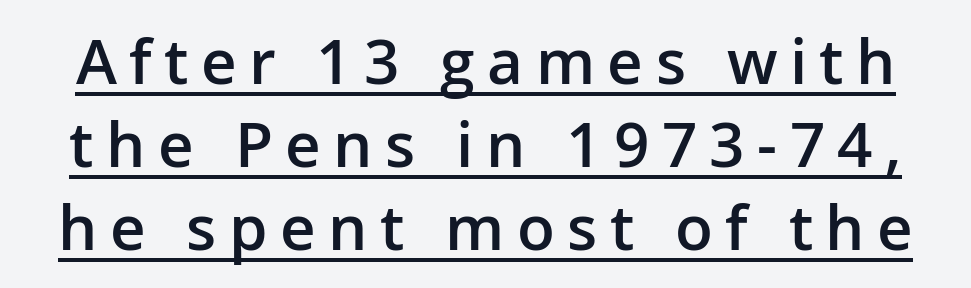
Q: Is the text bold? A: Semi-bold.
Q: Is the text italic (slanted)? A: No, it is upright.
Q: Is the typeface a serif or a sans-serif typeface? A: Sans-serif.
Q: Is the text underlined? A: Yes.
Q: Is the spacing between letters normal or unusually wide? A: Unusually wide.
Q: Is the spacing between lines tight, normal or loose? A: Normal.
Q: Width (condensed, normal, or wide)? A: Normal.
Q: Stroke contrast? A: Low.
Q: x-height? A: Medium.
Q: Monospaced? A: No.
